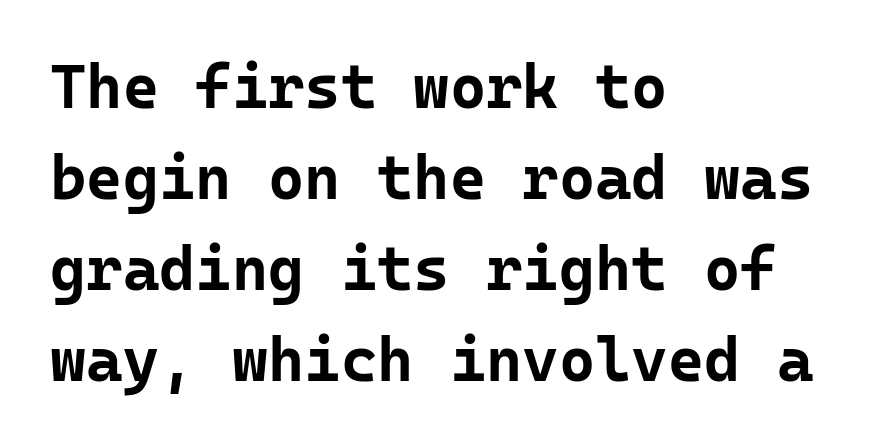
{"serif": "no", "italic": "no", "bold": "yes", "weight": "bold", "width": "normal", "stroke_contrast": "low", "x_height": "medium", "monospaced": "yes", "underline": "no", "align": "left", "line_spacing": "normal", "line_spacing_ratio": 1.47, "letter_spacing": "normal", "letter_spacing_em": 0.0, "glyph_px": 62}
